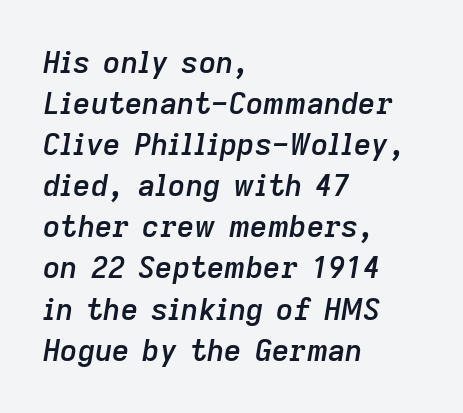
The image shows 30 px semibold type, italic (leaning right); set left-aligned, normal line spacing (1.37x), normal letter spacing, not underlined; low stroke contrast and a medium x-height.
